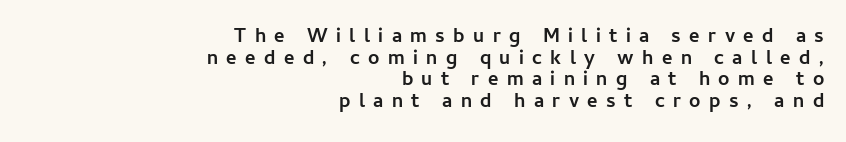
{"italic": "no", "bold": "yes", "underline": "no", "align": "right", "line_spacing": "tight", "line_spacing_ratio": 1.08, "letter_spacing": "wide", "letter_spacing_em": 0.42, "glyph_px": 20}
